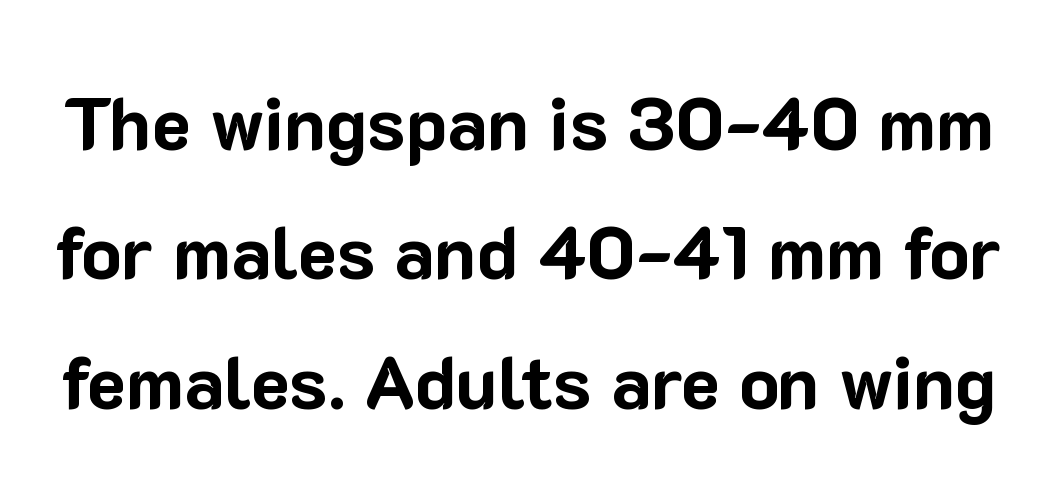
{"serif": "no", "italic": "no", "bold": "yes", "weight": "bold", "width": "normal", "stroke_contrast": "low", "x_height": "medium", "monospaced": "no", "underline": "no", "line_spacing_ratio": 1.75, "letter_spacing": "normal", "letter_spacing_em": 0.0, "glyph_px": 74}
